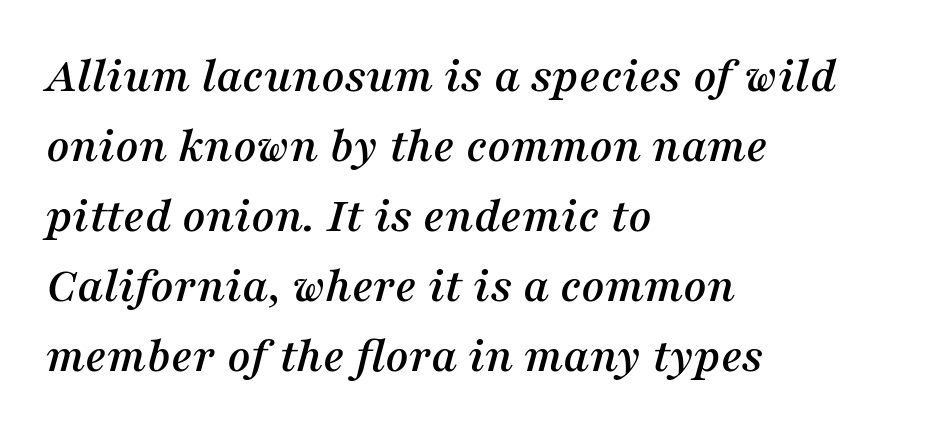
Q: Is the text italic (slanted)? A: Yes, it leans right by about 16 degrees.
Q: Is the typeface a serif or a sans-serif typeface? A: Serif.
Q: Is the text underlined? A: No.
Q: How is the paragraph aligned? A: Left-aligned.
Q: Is the spacing between letters normal or unusually wide? A: Normal.
Q: Is the spacing between lines tight, normal or loose? A: Normal.
Q: Width (condensed, normal, or wide)? A: Normal.
Q: Stroke contrast? A: Medium.
Q: x-height? A: Medium.
Q: Monospaced? A: No.
